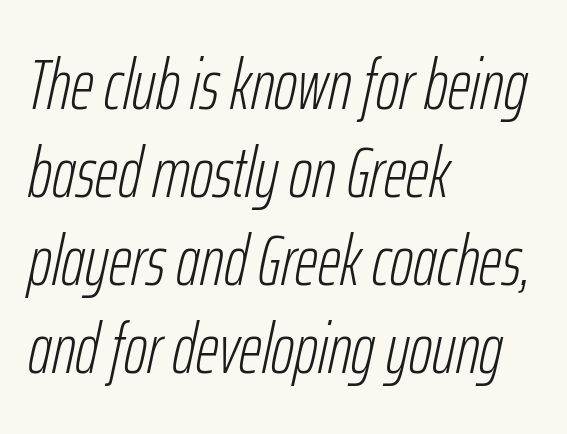
Q: Is the text bold? A: No.
Q: Is the text italic (slanted)? A: Yes, it leans right by about 12 degrees.
Q: Is the text underlined? A: No.
Q: How is the paragraph aligned? A: Left-aligned.
Q: Is the spacing between letters normal or unusually wide? A: Normal.
Q: Width (condensed, normal, or wide)? A: Condensed.
Q: Stroke contrast? A: Low.
Q: x-height? A: Medium.
Q: Monospaced? A: No.
